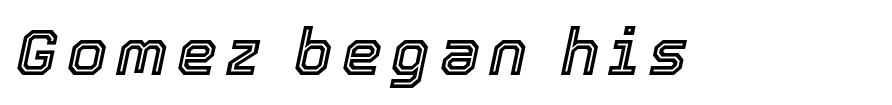
{"italic": "yes", "lean": "right", "slant_degrees": 12, "width": "normal", "x_height": "medium", "monospaced": "no", "underline": "no", "glyph_px": 64}
